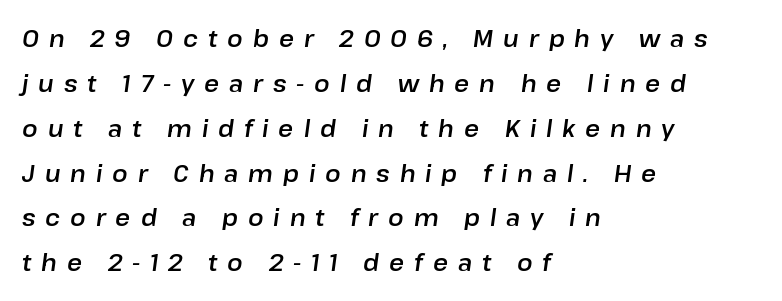
The image shows 23 px text type, italic (leaning right); set left-aligned, loose line spacing (1.95x), unusually wide letter spacing (+0.43 em), not underlined.
